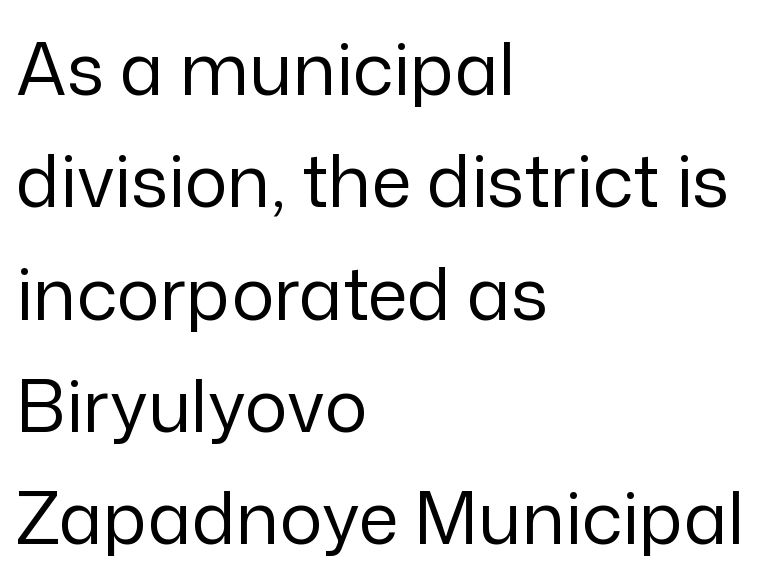
The image shows 72 px regular-weight sans-serif type, upright; set left-aligned, normal line spacing (1.56x), normal letter spacing, not underlined; low stroke contrast and a medium x-height.
